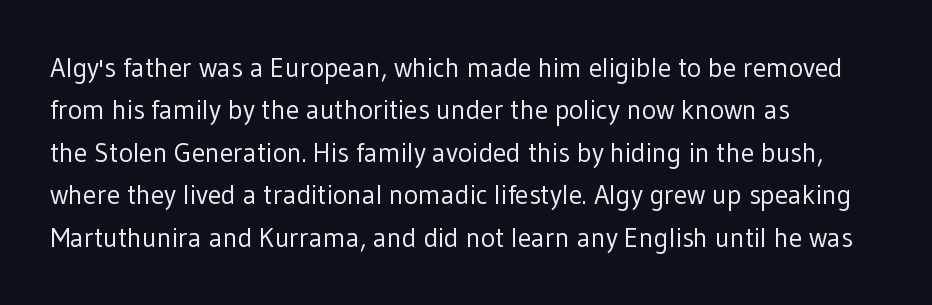
The image shows 27 px text type, upright; set left-aligned, normal line spacing (1.57x), normal letter spacing, not underlined.
